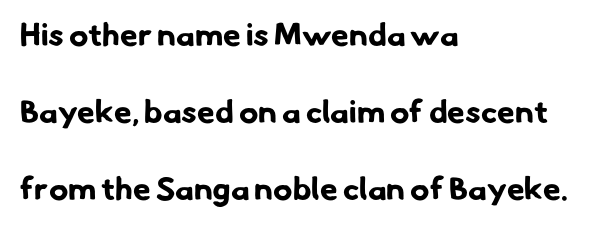
The image shows 32 px bold sans-serif type; set left-aligned, loose line spacing (2.41x), normal letter spacing, not underlined; low stroke contrast and a small x-height.
